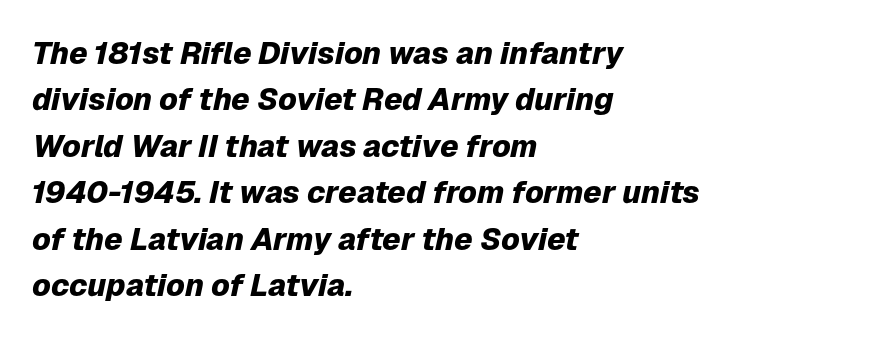
{"italic": "yes", "lean": "right", "slant_degrees": 12, "bold": "yes", "weight": "heavy", "width": "normal", "stroke_contrast": "low", "x_height": "medium", "monospaced": "no", "underline": "no", "align": "left", "line_spacing": "normal", "line_spacing_ratio": 1.5, "letter_spacing": "normal", "letter_spacing_em": 0.0, "glyph_px": 31}
